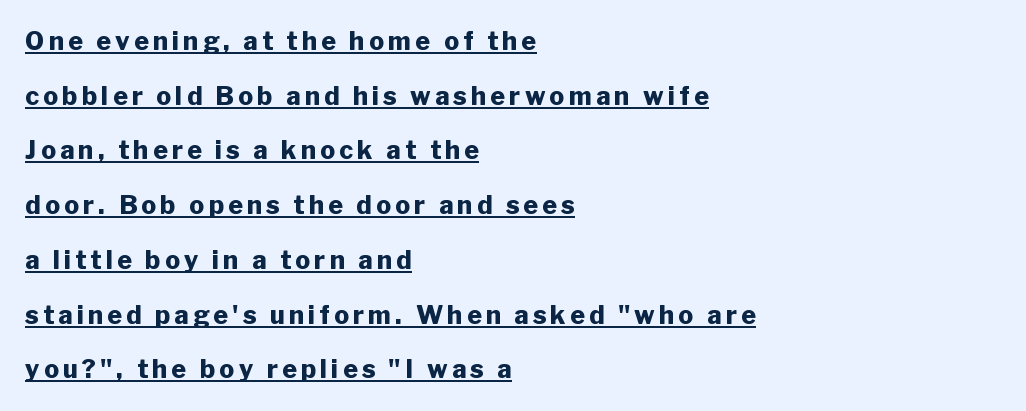
A full-strength bold gives these letters their thick strokes. Style check: upright. This rendering features underlined lettering. Short and long lines alike share a common starting point at left. Students, observe: this is what heavily led, spacious text looks like.
